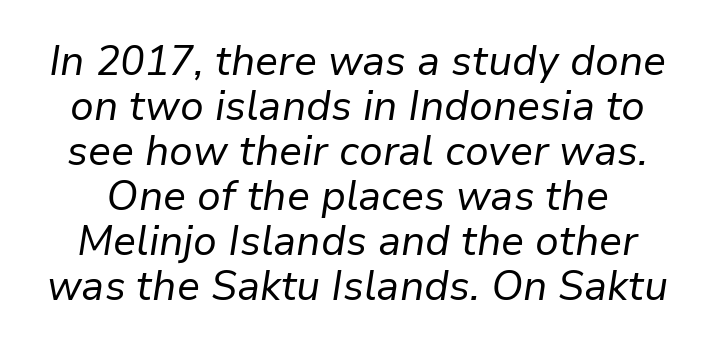
{"italic": "yes", "lean": "right", "slant_degrees": 9, "bold": "no", "weight": "regular", "width": "normal", "stroke_contrast": "low", "x_height": "medium", "monospaced": "no", "underline": "no", "line_spacing": "tight", "line_spacing_ratio": 1.1, "letter_spacing": "normal", "letter_spacing_em": 0.0, "glyph_px": 41}
